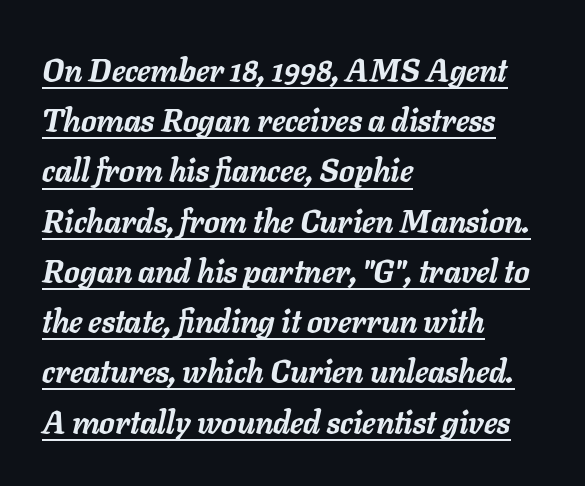
The image shows 31 px semibold type, italic (leaning right); set left-aligned, normal line spacing (1.62x), normal letter spacing, underlined; low stroke contrast and a medium x-height.
